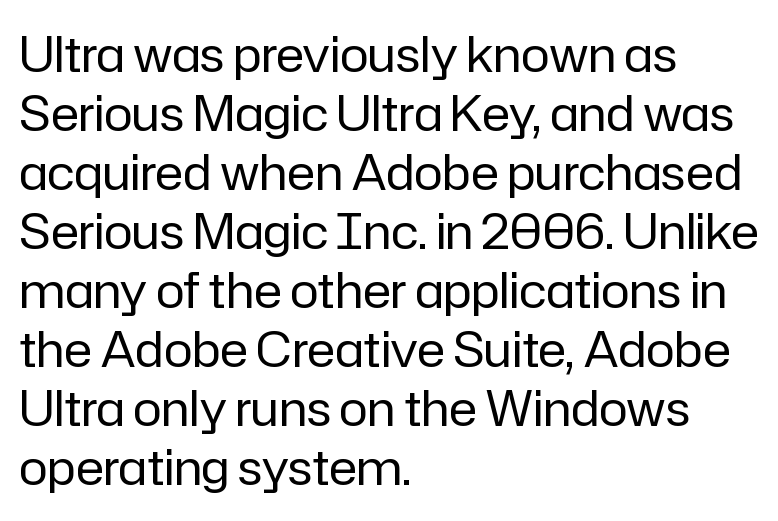
{"serif": "no", "italic": "no", "bold": "no", "weight": "regular", "width": "normal", "stroke_contrast": "low", "x_height": "medium", "monospaced": "no", "underline": "no", "align": "left", "line_spacing_ratio": 1.23, "letter_spacing": "normal", "letter_spacing_em": 0.0, "glyph_px": 48}
